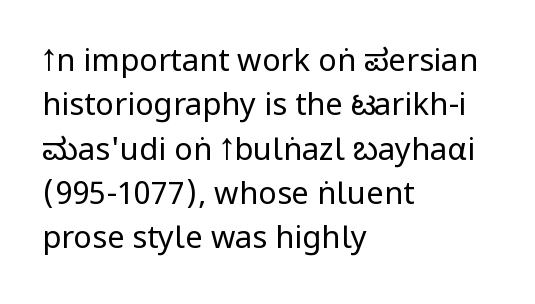
Letters rest on an invisible, unmarked baseline. This is the regular roman posture of the typeface. Each letter's strokes conclude bluntly, with no projecting serifs. These lines are set flush left with a ragged right edge. Does the leading feel generous? No, just average.
